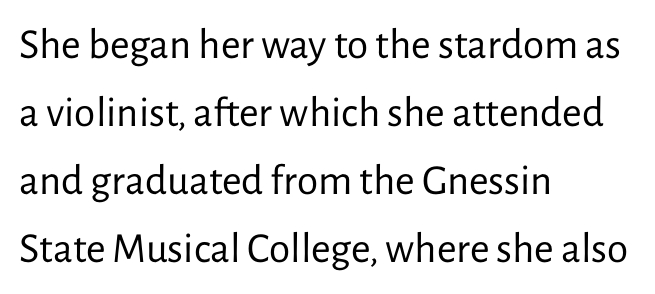
{"serif": "no", "italic": "no", "bold": "no", "weight": "regular", "width": "normal", "stroke_contrast": "low", "x_height": "medium", "monospaced": "no", "underline": "no", "align": "left", "line_spacing": "normal", "line_spacing_ratio": 1.58, "letter_spacing": "normal", "letter_spacing_em": 0.0, "glyph_px": 43}
